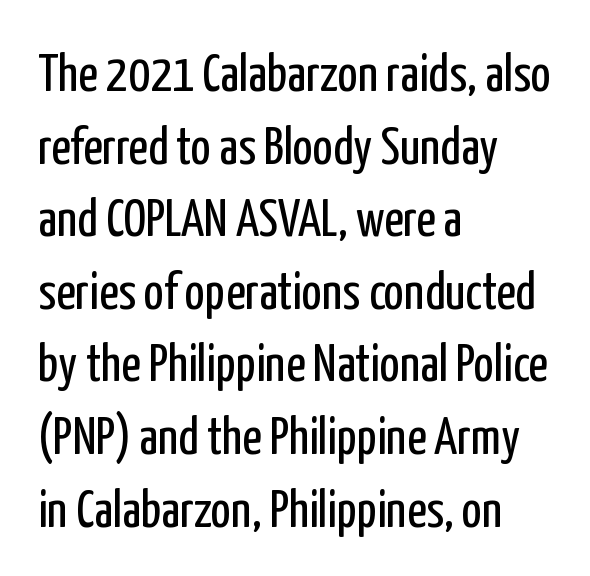
{"serif": "no", "italic": "no", "bold": "no", "weight": "regular", "width": "condensed", "stroke_contrast": "low", "x_height": "medium", "monospaced": "no", "underline": "no", "align": "left", "line_spacing": "normal", "line_spacing_ratio": 1.37, "letter_spacing": "normal", "letter_spacing_em": 0.0, "glyph_px": 53}
